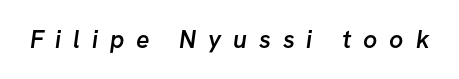
The passage shown has open, widely tracked lettering throughout. The glyphs have the mass of a demibold cut, below bold. The area under the type is left untouched.
